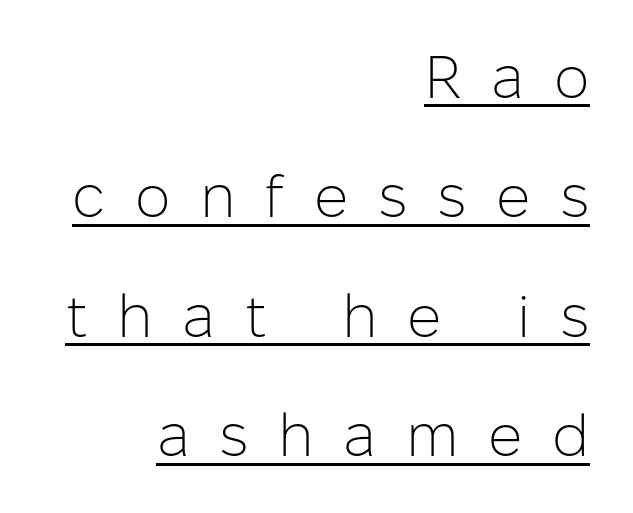
Nope, no serifs anywhere on these letters. Stems here are at most as thick as an everyday book face. The passage shown is typed in a proportional face where columns would drift. Quick note: interline space is abundant. Designer's note — italics off, roman on.
